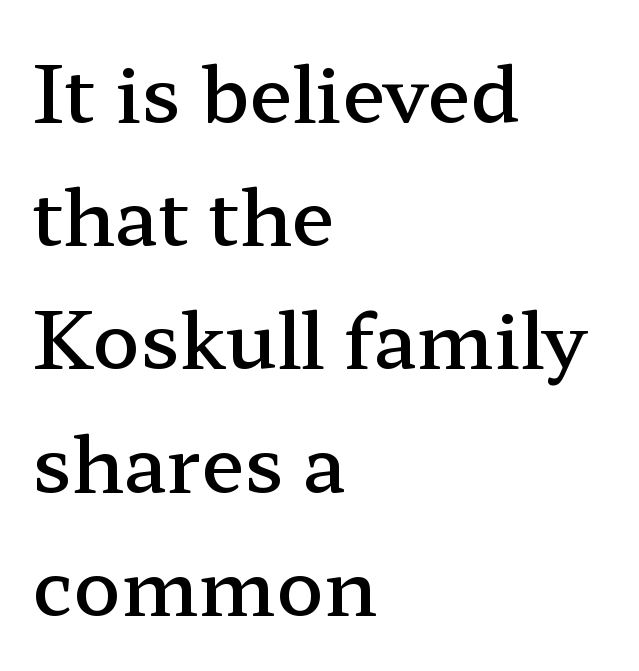
Q: Is the text bold? A: Semi-bold.
Q: Is the text italic (slanted)? A: No, it is upright.
Q: Is the typeface a serif or a sans-serif typeface? A: Serif.
Q: Is the text underlined? A: No.
Q: How is the paragraph aligned? A: Left-aligned.
Q: Is the spacing between letters normal or unusually wide? A: Normal.
Q: Is the spacing between lines tight, normal or loose? A: Normal.
Q: Width (condensed, normal, or wide)? A: Wide.
Q: Stroke contrast? A: Low.
Q: x-height? A: Medium.
Q: Monospaced? A: No.
